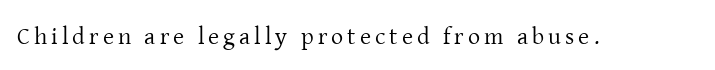
The image shows 24 px text type, upright; set not underlined.
